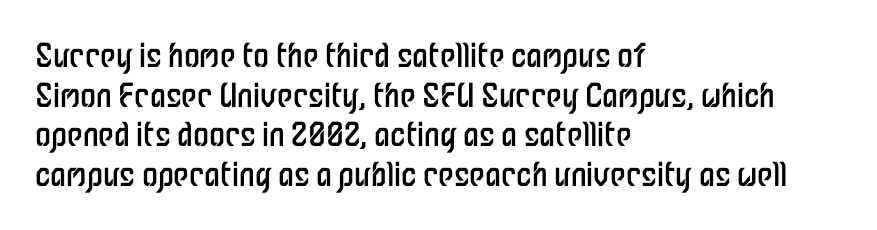
{"serif": "no", "italic": "no", "bold": "no", "weight": "regular", "width": "condensed", "stroke_contrast": "low", "x_height": "medium", "monospaced": "no", "underline": "no", "align": "left", "line_spacing_ratio": 1.24, "letter_spacing": "normal", "letter_spacing_em": 0.0, "glyph_px": 32}
